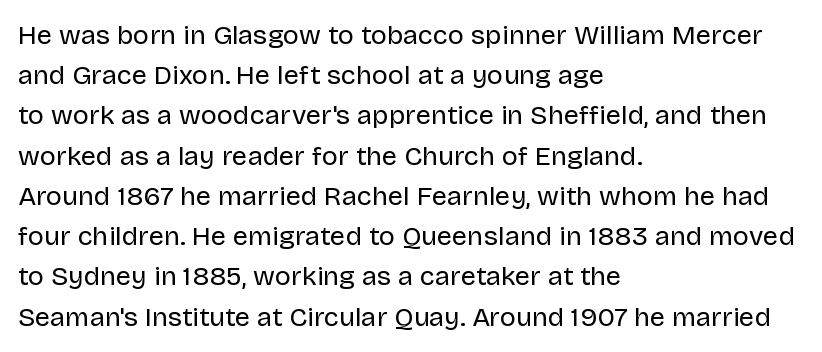
The image shows 27 px text type, upright; set left-aligned, normal line spacing (1.49x), normal letter spacing, not underlined.
